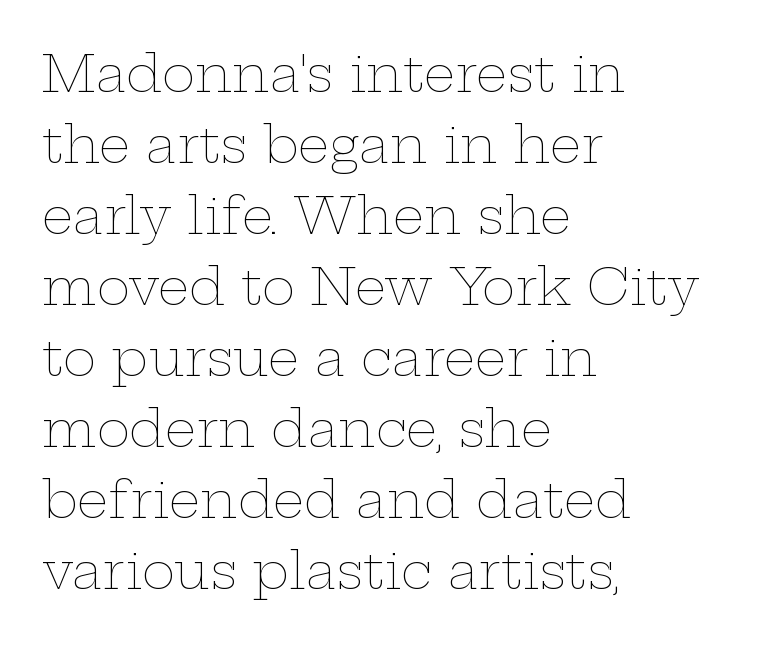
The image shows 50 px thin, wide type, upright; set left-aligned, normal line spacing (1.42x), normal letter spacing, not underlined; low stroke contrast and a medium x-height.
